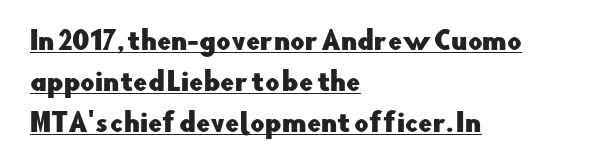
Each line of the rendering has a horizontal stroke beneath the glyphs. Posture: vertical. Honestly, the row spacing looks completely unremarkable. In CSS terms this would be text-align: left. Letter spacing: default.
